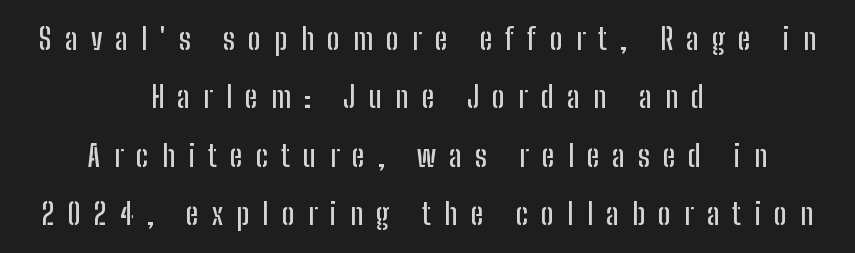
The image shows 30 px condensed sans-serif type, upright; set centered, loose line spacing (1.95x), unusually wide letter spacing (+0.44 em), not underlined; low stroke contrast and a medium x-height.
